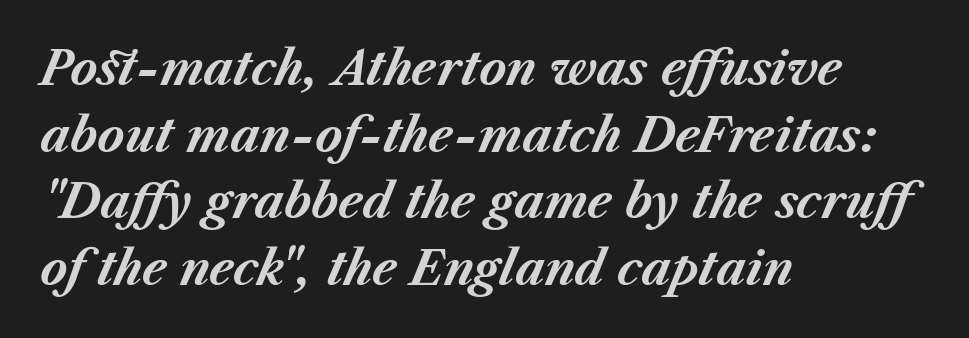
Its strokes are broad and dark, the hallmark of bold type. Characters follow at the spacing the type designer built in. Short and long lines alike share a common starting point at left. Lines of text with bare space underneath. Varying glyph widths throughout — classic text-font behaviour. Observe the lean: these are italic letterforms.
